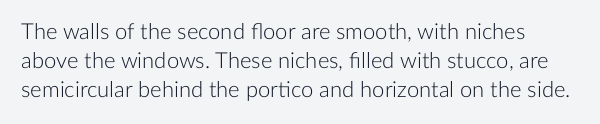
Q: Is the text bold? A: No.
Q: Is the text italic (slanted)? A: No, it is upright.
Q: Is the text underlined? A: No.
Q: Is the spacing between letters normal or unusually wide? A: Normal.
Q: Is the spacing between lines tight, normal or loose? A: Normal.
